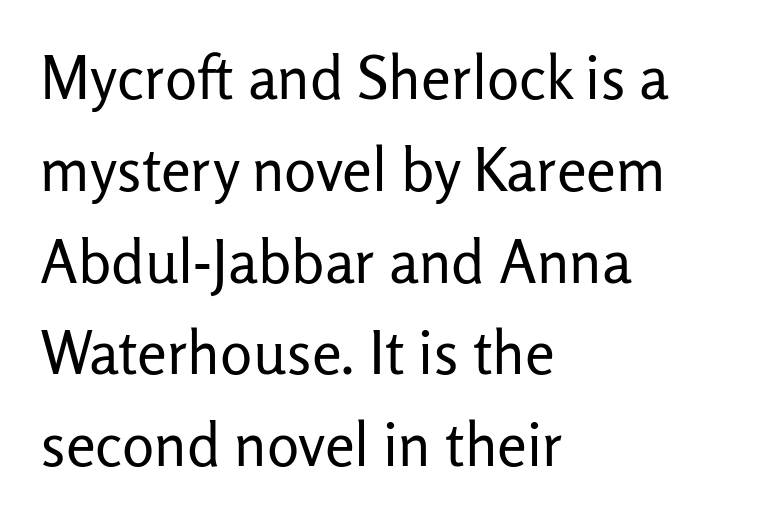
The face used here is proportionally spaced, like ordinary book or web type. Any mark beneath the type? The region is blank. Style check: upright. Unbolded letterforms with no extra heft.
